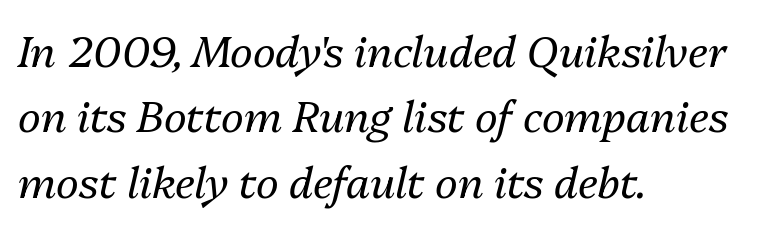
Q: Is the text bold? A: No.
Q: Is the text italic (slanted)? A: Yes, it leans right by about 13 degrees.
Q: Is the text underlined? A: No.
Q: How is the paragraph aligned? A: Left-aligned.
Q: Is the spacing between letters normal or unusually wide? A: Normal.
Q: Is the spacing between lines tight, normal or loose? A: Normal.
Q: Width (condensed, normal, or wide)? A: Normal.
Q: Stroke contrast? A: Medium.
Q: x-height? A: Medium.
Q: Monospaced? A: No.
